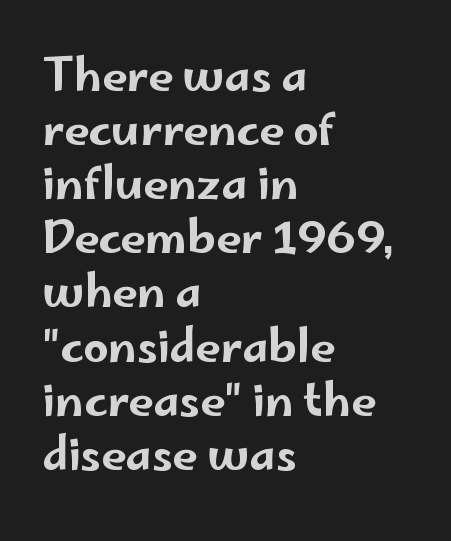
The image shows 44 px wide sans-serif type, upright; set left-aligned, line spacing 1.23x, normal letter spacing, not underlined; low stroke contrast and a small x-height.
